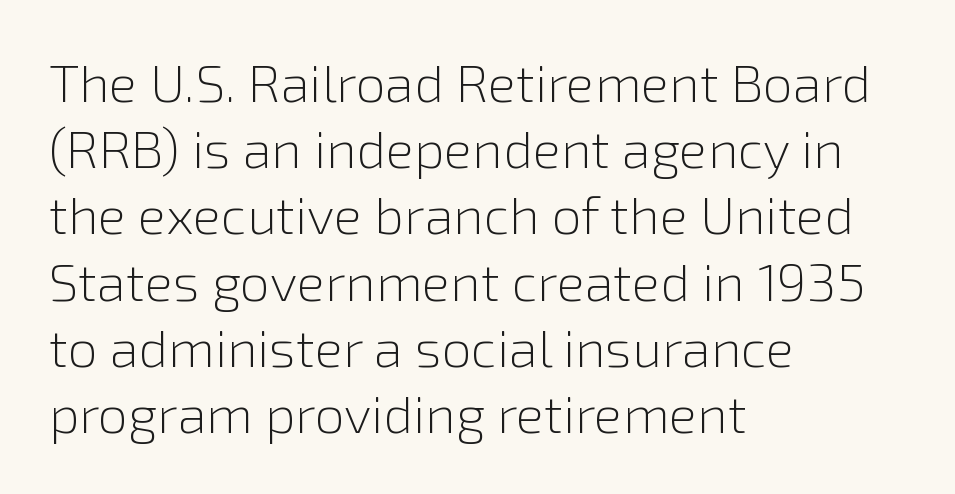
Unbolded letterforms with no extra heft. Designer's note — italics off, roman on. Honestly, there is no underline to notice here at all. If you drew a ruler down the left edge, every line would touch it.
